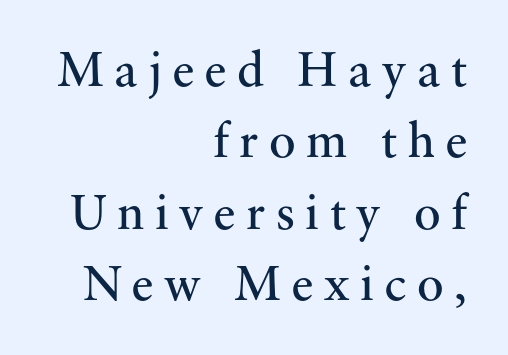
The image shows 50 px regular-weight serif type, upright; set right-aligned, normal line spacing (1.43x), unusually wide letter spacing (+0.21 em), not underlined; medium stroke contrast and a small x-height.
